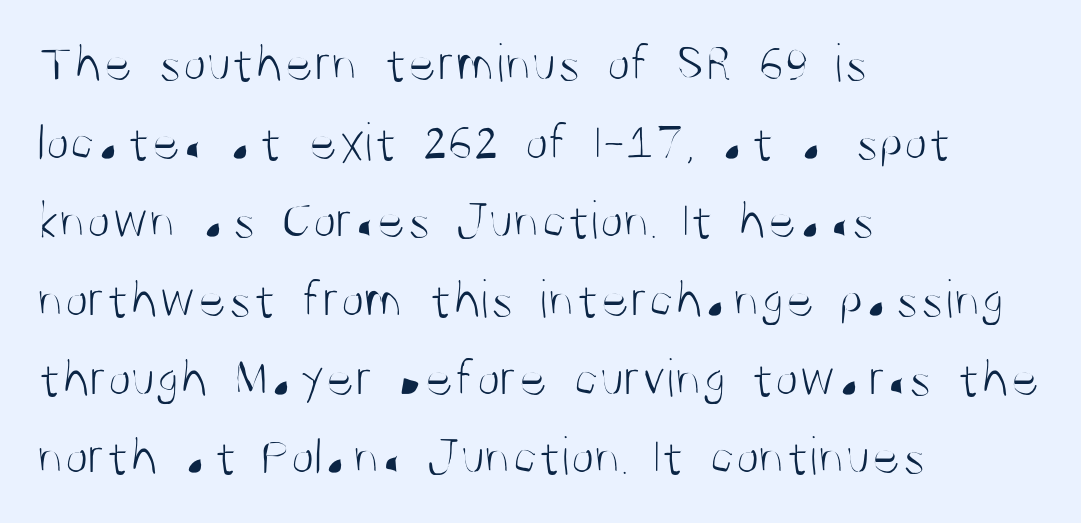
The image shows 55 px light, condensed sans-serif type, upright; set left-aligned, normal line spacing (1.43x), normal letter spacing, not underlined; medium stroke contrast and a large x-height.
